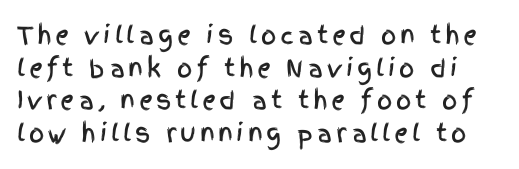
Q: Is the text italic (slanted)? A: No, it is upright.
Q: Is the text underlined? A: No.
Q: Is the spacing between lines tight, normal or loose? A: Normal.
